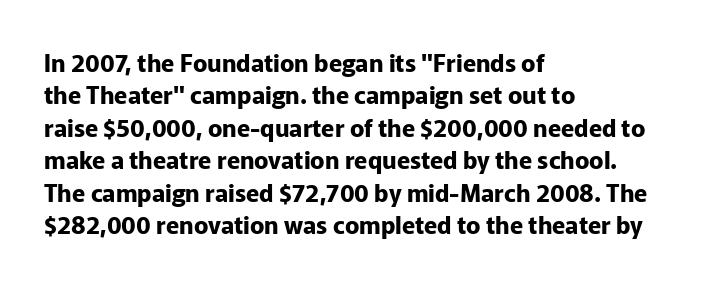
{"italic": "no", "bold": "yes", "underline": "no", "align": "left", "line_spacing": "normal", "line_spacing_ratio": 1.35, "letter_spacing": "normal", "letter_spacing_em": 0.0, "glyph_px": 24}
